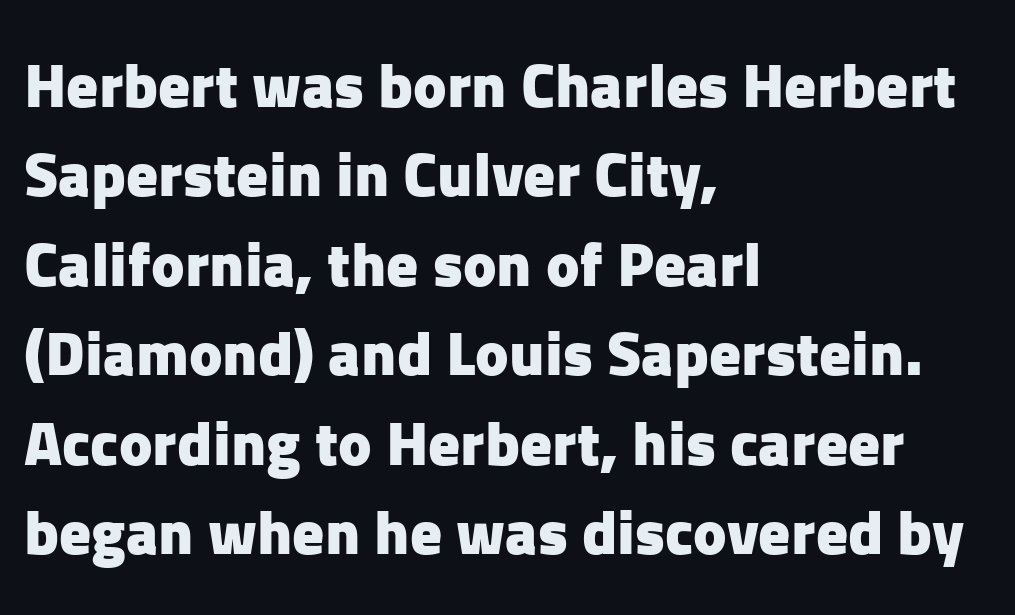
Summary of weight: heavy, a full bold. Varying glyph widths throughout — classic text-font behaviour. If you drew a line through each stem, it would be perfectly vertical. This sample uses a sans-serif face. Leading: standard.
